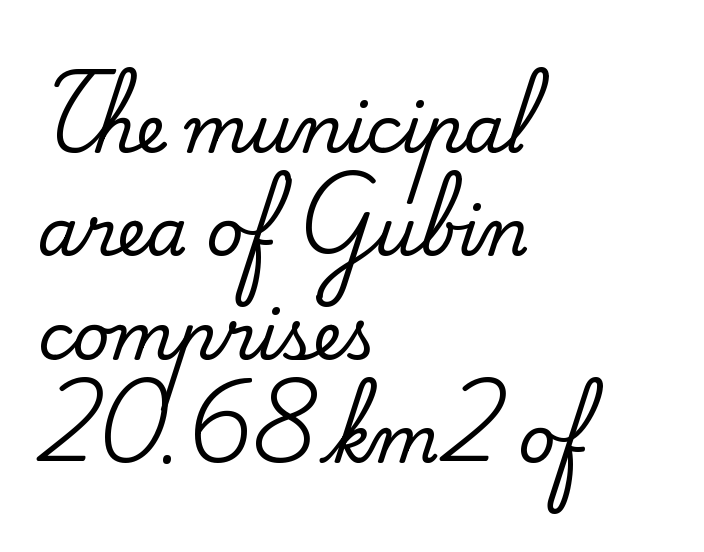
The image shows 65 px serif type; set left-aligned, normal line spacing (1.59x), normal letter spacing, not underlined; medium stroke contrast and a small x-height.
